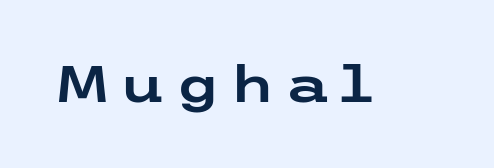
To sum up the face: it is a sans, with no serifs. Plain, unruled lines of type. Observe the wide spacing: letters keep a clear distance from each other. Every stem runs plumb, perpendicular to the baseline.
